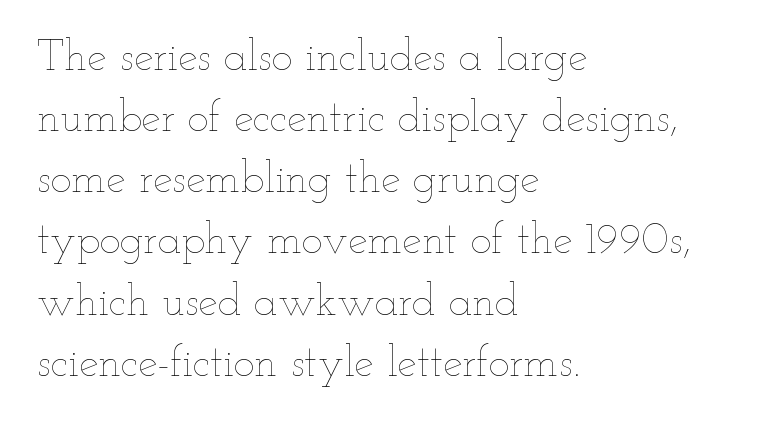
Q: Is the text bold? A: No.
Q: Is the text italic (slanted)? A: No, it is upright.
Q: Is the text underlined? A: No.
Q: How is the paragraph aligned? A: Left-aligned.
Q: Is the spacing between letters normal or unusually wide? A: Normal.
Q: Is the spacing between lines tight, normal or loose? A: Normal.
Q: Width (condensed, normal, or wide)? A: Wide.
Q: Stroke contrast? A: Low.
Q: x-height? A: Small.
Q: Monospaced? A: No.
